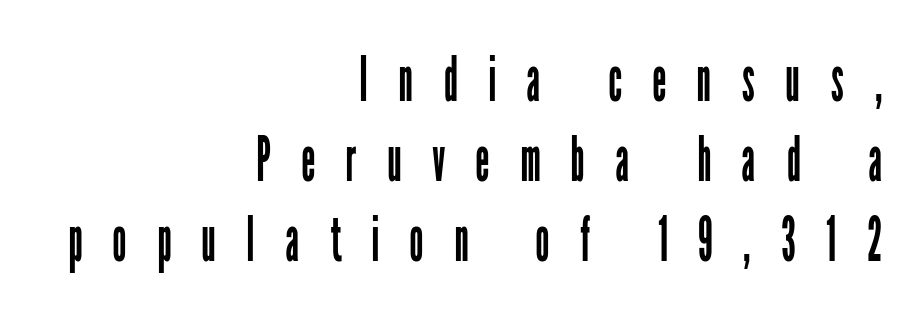
This is the regular roman posture of the typeface. The block of text has a typical density, with ordinary space between rows. Compared with typical body copy, the letter spacing here is much looser. This reads as an unemphasized weight, regular at the heaviest. A typesetter would label this face a sans. The face used here is proportionally spaced, like ordinary book or web type.
